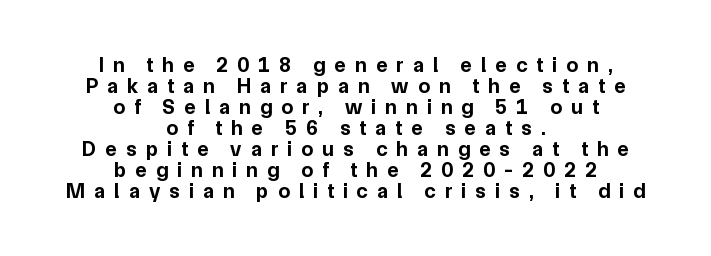
The image shows 21 px bold type, upright; set centered, tight line spacing (1.0x), unusually wide letter spacing (+0.44 em), not underlined.
